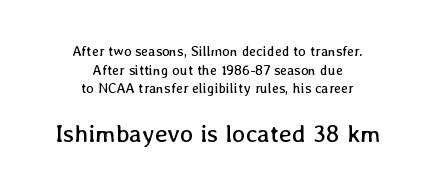
{"italic": "no", "bold": "no", "underline": "no", "align": "center", "line_spacing": "normal", "line_spacing_ratio": 1.33, "letter_spacing": "normal", "letter_spacing_em": 0.0, "larger_block": "second", "size_ratio": 1.79, "glyph_px": 25}
